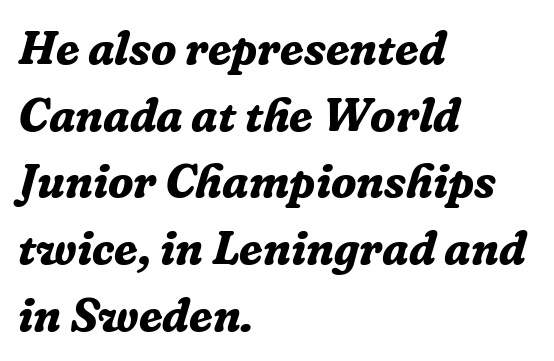
{"serif": "yes", "italic": "yes", "lean": "right", "slant_degrees": 16, "bold": "yes", "weight": "bold", "width": "normal", "stroke_contrast": "low", "x_height": "medium", "monospaced": "no", "underline": "no", "align": "left", "line_spacing": "normal", "line_spacing_ratio": 1.42, "letter_spacing": "normal", "letter_spacing_em": 0.0, "glyph_px": 47}
